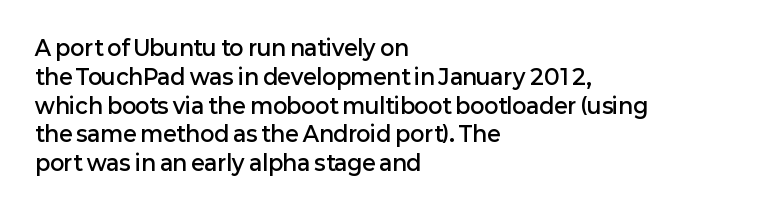
Underlining? Definitely not there. Posture: vertical. The space between consecutive lines is moderate. The paragraph has a hard left edge and a soft right edge. The line texture is even and compact thanks to regular tracking.
